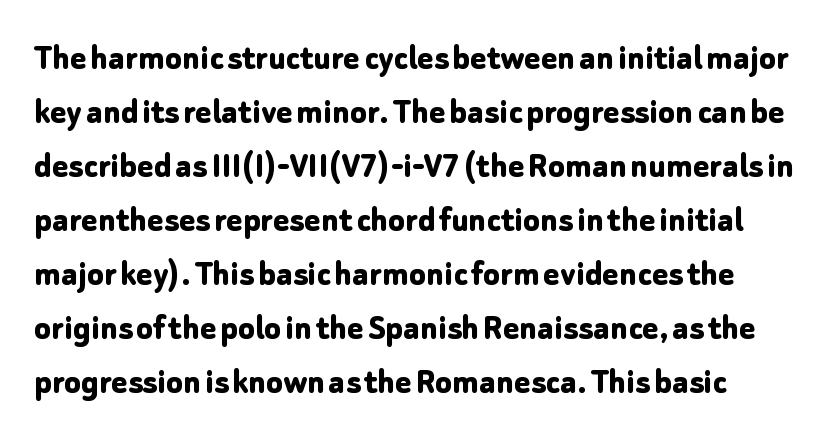
Posture: straight, roman, zero tilt. The face used here is proportionally spaced, like ordinary book or web type. Observe the absence of serifs on each vertical stroke in this sample. Heavy-handed strokes throughout: this text is bold. The space beneath each line is pristine and unruled.
